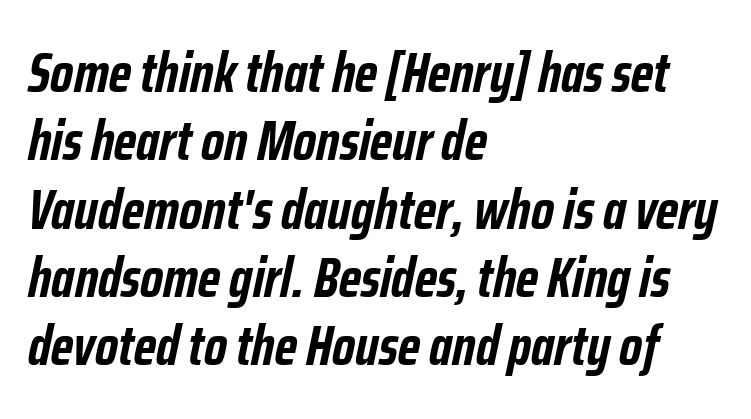
{"italic": "yes", "lean": "right", "slant_degrees": 12, "bold": "yes", "weight": "semibold", "width": "condensed", "stroke_contrast": "low", "x_height": "medium", "monospaced": "no", "underline": "no", "align": "left", "line_spacing_ratio": 1.22, "letter_spacing": "normal", "letter_spacing_em": 0.0, "glyph_px": 56}
